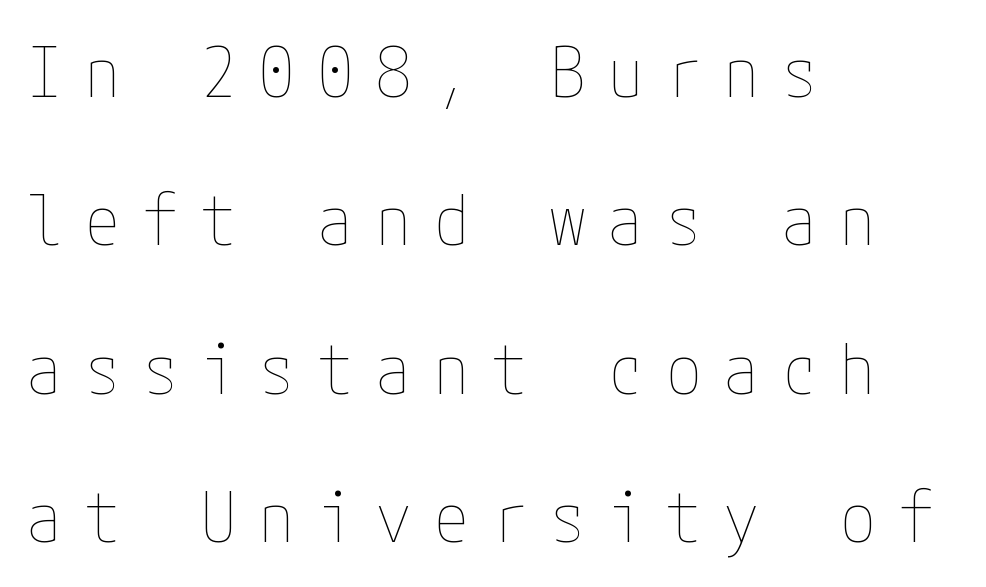
Plain, unruled lines of type. Students, observe: this is what heavily led, spacious text looks like. Horizontal alignment here is leftward, the default for most running prose. The letterforms sit at book weight or below.
